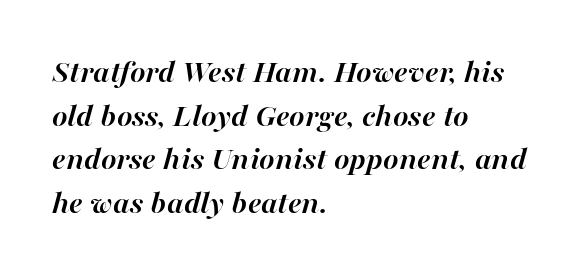
{"italic": "yes", "lean": "right", "slant_degrees": 16, "bold": "yes", "weight": "semibold", "width": "normal", "stroke_contrast": "high", "x_height": "medium", "monospaced": "no", "underline": "no", "align": "left", "line_spacing": "normal", "line_spacing_ratio": 1.32, "letter_spacing": "normal", "letter_spacing_em": 0.0, "glyph_px": 33}
